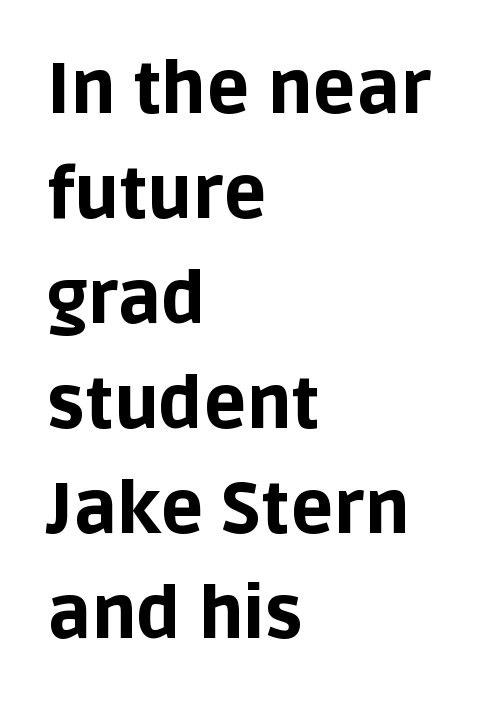
Q: Is the text bold? A: Yes.
Q: Is the text italic (slanted)? A: No, it is upright.
Q: Is the typeface a serif or a sans-serif typeface? A: Sans-serif.
Q: Is the text underlined? A: No.
Q: How is the paragraph aligned? A: Left-aligned.
Q: Is the spacing between letters normal or unusually wide? A: Normal.
Q: Is the spacing between lines tight, normal or loose? A: Normal.
Q: Width (condensed, normal, or wide)? A: Normal.
Q: Stroke contrast? A: Low.
Q: x-height? A: Large.
Q: Monospaced? A: No.
